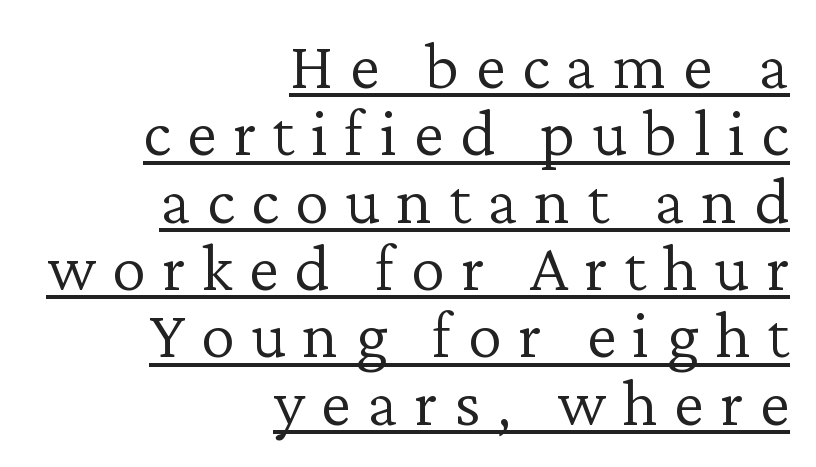
Q: Is the text bold? A: No.
Q: Is the text italic (slanted)? A: No, it is upright.
Q: Is the typeface a serif or a sans-serif typeface? A: Serif.
Q: Is the text underlined? A: Yes.
Q: How is the paragraph aligned? A: Right-aligned.
Q: Is the spacing between letters normal or unusually wide? A: Unusually wide.
Q: Is the spacing between lines tight, normal or loose? A: Tight.
Q: Width (condensed, normal, or wide)? A: Normal.
Q: Stroke contrast? A: Low.
Q: x-height? A: Medium.
Q: Monospaced? A: No.
